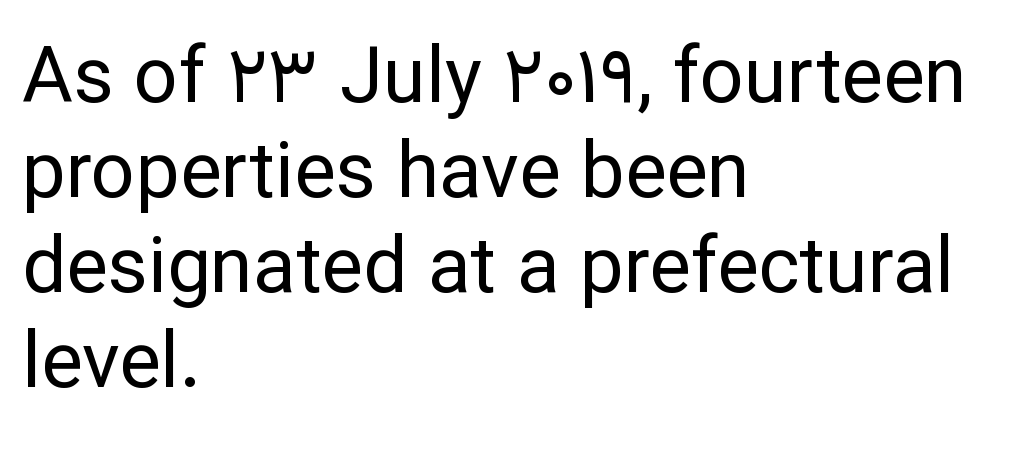
{"serif": "no", "italic": "no", "bold": "no", "weight": "regular", "width": "normal", "stroke_contrast": "low", "x_height": "medium", "monospaced": "no", "underline": "no", "align": "left", "line_spacing_ratio": 1.22, "letter_spacing": "normal", "letter_spacing_em": 0.0, "glyph_px": 78}
